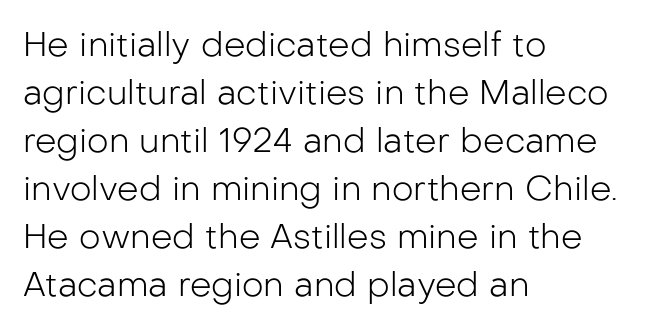
{"serif": "no", "italic": "no", "bold": "no", "weight": "light", "width": "normal", "stroke_contrast": "low", "x_height": "medium", "monospaced": "no", "underline": "no", "align": "left", "line_spacing": "normal", "line_spacing_ratio": 1.41, "letter_spacing": "normal", "letter_spacing_em": 0.0, "glyph_px": 34}
